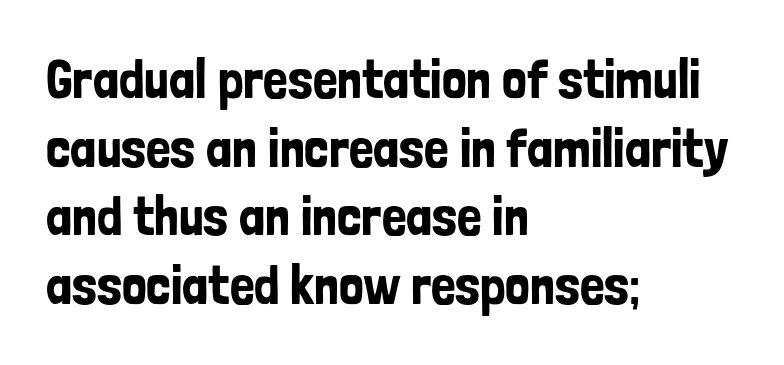
The image shows 55 px condensed sans-serif type, upright; set left-aligned, normal line spacing (1.25x), normal letter spacing, not underlined; low stroke contrast and a medium x-height.
